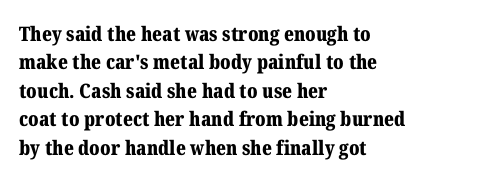
The image shows 20 px bold type, upright; set left-aligned, normal line spacing (1.42x), normal letter spacing, not underlined.
